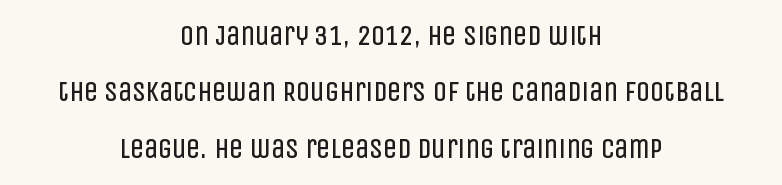
What's the leading like? Stretched, with rows far apart. Regarding serifs, this sample does without them. The letters look calm and open, with moderate or lighter stems. The typesetter chose a symmetrical, centered arrangement here. The space directly below the letters is spotless.
